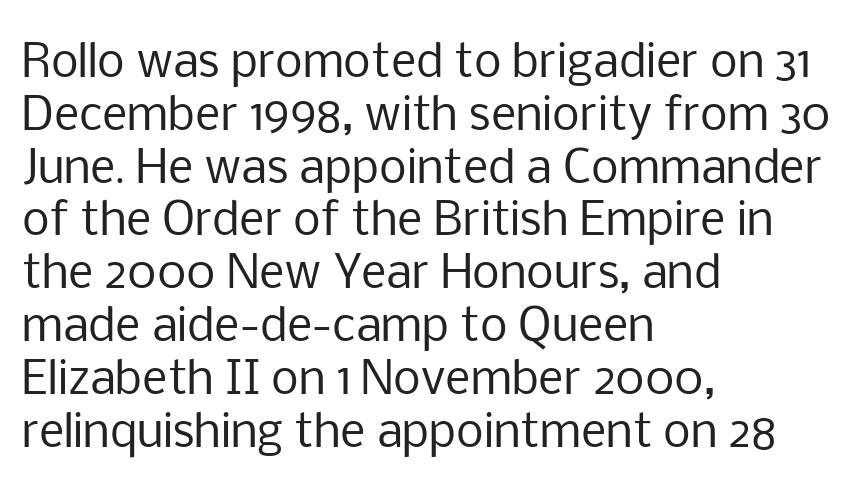
Q: Is the text bold? A: No.
Q: Is the text italic (slanted)? A: No, it is upright.
Q: Is the typeface a serif or a sans-serif typeface? A: Sans-serif.
Q: Is the text underlined? A: No.
Q: How is the paragraph aligned? A: Left-aligned.
Q: Is the spacing between letters normal or unusually wide? A: Normal.
Q: Width (condensed, normal, or wide)? A: Normal.
Q: Stroke contrast? A: Low.
Q: x-height? A: Medium.
Q: Monospaced? A: No.
